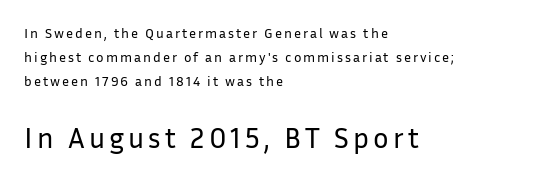
{"serif": "no", "italic": "no", "bold": "no", "weight": "regular", "width": "normal", "stroke_contrast": "low", "x_height": "medium", "monospaced": "no", "underline": "no", "align": "left", "line_spacing": "normal", "line_spacing_ratio": 1.7, "larger_block": "second", "size_ratio": 2.07, "glyph_px": 29}
